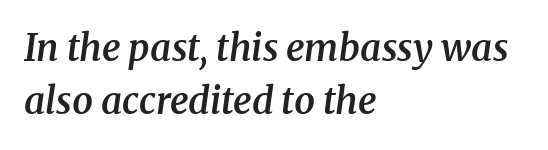
To sum up the face: it has serifs. Clear beneath every line of the passage. The designer left line spacing at the default. The passage shown is typed in a proportional face where columns would drift. Slant detected: the letters are inclined. Does extra space separate the letters? No, they use regular spacing.
